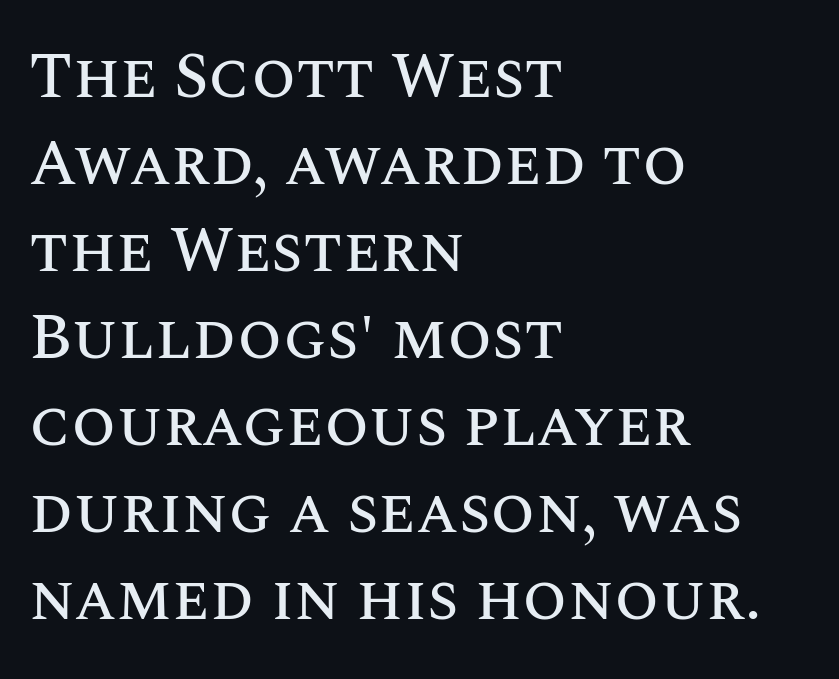
The image shows 64 px text type, upright; set left-aligned, normal line spacing (1.36x), normal letter spacing, not underlined; medium stroke contrast and a large x-height.
